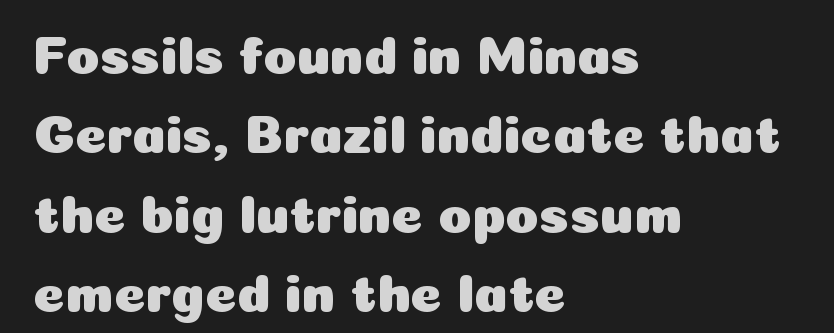
The image shows 54 px sans-serif type, upright; set left-aligned, normal line spacing (1.47x), normal letter spacing, not underlined; low stroke contrast and a medium x-height.
